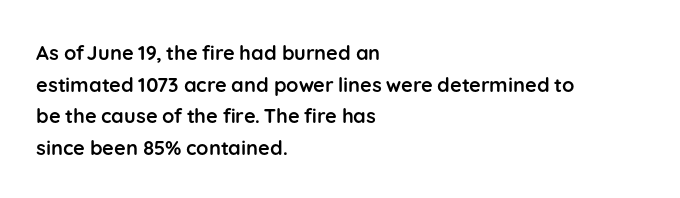
The image shows 20 px bold type, upright; set left-aligned, normal line spacing (1.58x), normal letter spacing, not underlined.
